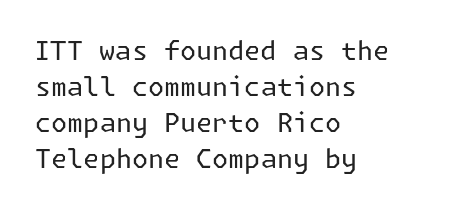
The image shows 26 px text type, upright; set left-aligned, normal line spacing (1.38x), normal letter spacing, not underlined.
